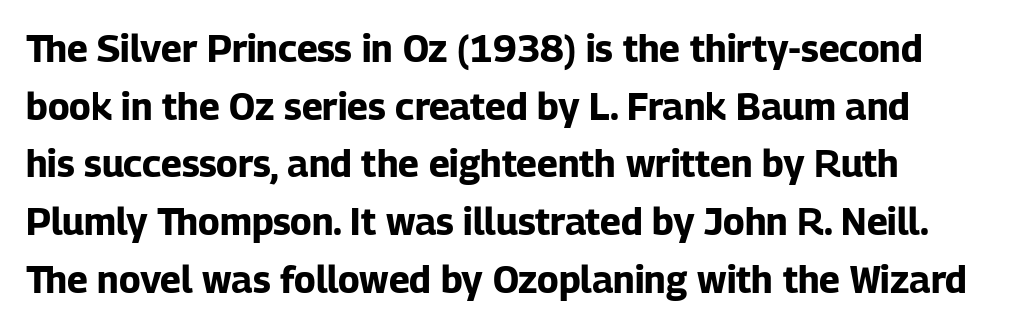
Horizontal alignment here is leftward, the default for most running prose. Posture: vertical. These lines are composed in type without serifs. A normal amount of white space separates one row of letters from the next. The tracking reads as untouched default to a designer's eye. Anything drawn beneath the words? Only blank space.
